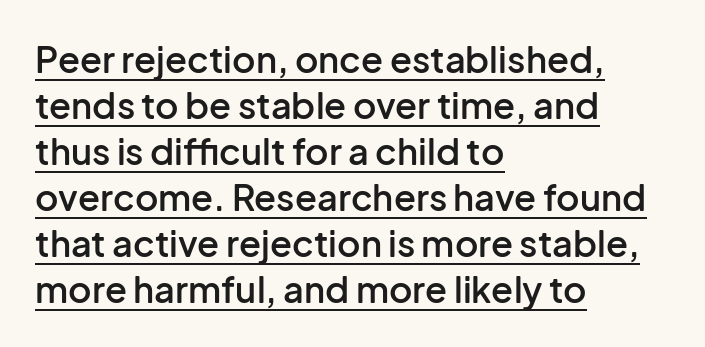
Alignment: flush left. The face used here is proportionally spaced, like ordinary book or web type. This is underlined copy, the kind a proofreader might mark for attention. Horizontal bands of white between lines are of average thickness. What kind of face is this? One without serifs — a sans. The axis of the letterforms is exactly vertical.
